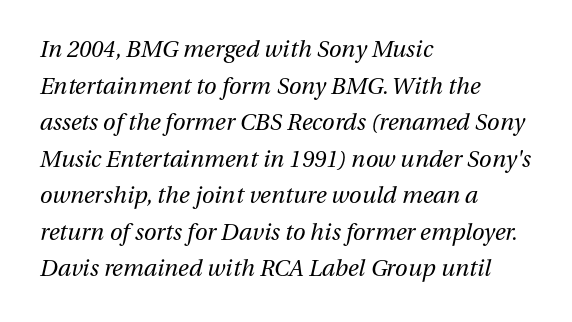
Q: Is the text bold? A: No.
Q: Is the text italic (slanted)? A: Yes, it leans right by about 13 degrees.
Q: Is the text underlined? A: No.
Q: How is the paragraph aligned? A: Left-aligned.
Q: Is the spacing between letters normal or unusually wide? A: Normal.
Q: Is the spacing between lines tight, normal or loose? A: Normal.
